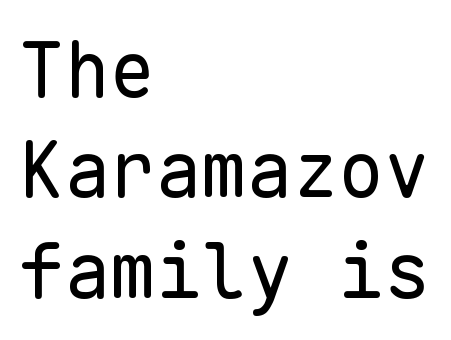
Q: Is the text bold? A: No.
Q: Is the text italic (slanted)? A: No, it is upright.
Q: Is the typeface a serif or a sans-serif typeface? A: Sans-serif.
Q: Is the text underlined? A: No.
Q: How is the paragraph aligned? A: Left-aligned.
Q: Is the spacing between letters normal or unusually wide? A: Normal.
Q: Is the spacing between lines tight, normal or loose? A: Normal.
Q: Width (condensed, normal, or wide)? A: Normal.
Q: Stroke contrast? A: Low.
Q: x-height? A: Medium.
Q: Monospaced? A: Yes.
